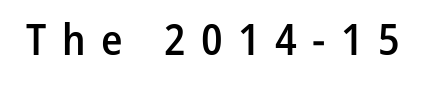
Characters remain perfectly vertical along every line. Each letter's strokes conclude bluntly, with no projecting serifs. The passage shown is semibold, sitting just below true bold. The words here are not underlined. A typesetter would call this proportional, since set widths differ per character.
